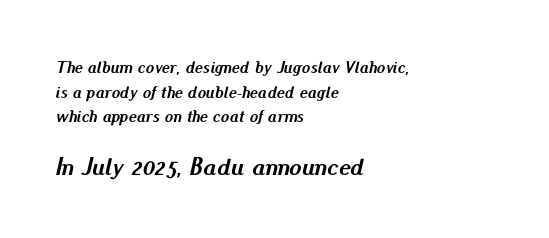
{"italic": "yes", "lean": "right", "slant_degrees": 13, "bold": "yes", "underline": "no", "align": "left", "line_spacing": "normal", "line_spacing_ratio": 1.45, "letter_spacing": "normal", "letter_spacing_em": 0.0, "larger_block": "second", "size_ratio": 1.47, "glyph_px": 25}
